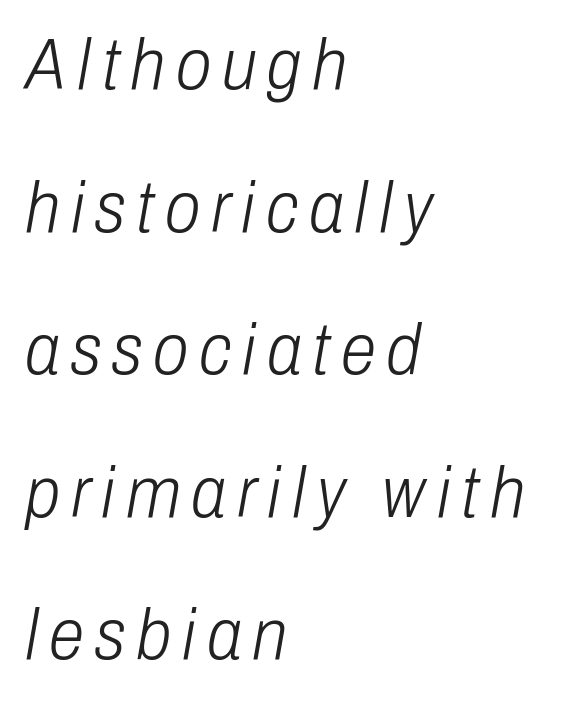
Every row of glyphs begins at an identical x-position on the left. Characters are canted at an angle relative to the baseline's perpendicular. Each letter keeps its own natural width here, so spacing adapts to shape. No heavy texture on the line: the type isn't bold. Rows of type keep a wide berth in the vertical direction.
